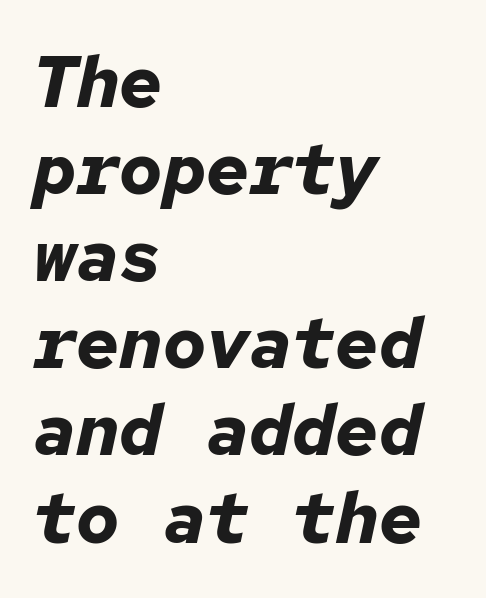
The ragged edge is on the right, which tells us the setting is flush left. Compared with an ordinary text face, these strokes are far heavier — a full bold. The glyphs are unaccompanied by any horizontal stroke below them. Designer's note — italics engaged. Spacing verdict: monospaced, one width for all characters.
